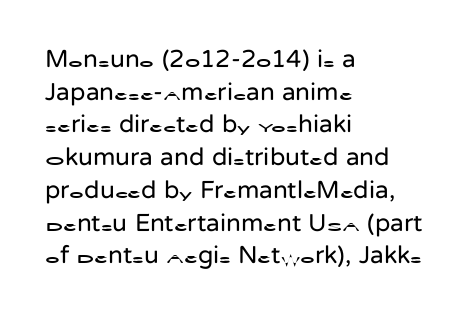
{"italic": "no", "bold": "no", "underline": "no", "align": "left", "line_spacing": "normal", "line_spacing_ratio": 1.31, "letter_spacing": "normal", "letter_spacing_em": 0.0, "glyph_px": 25}
